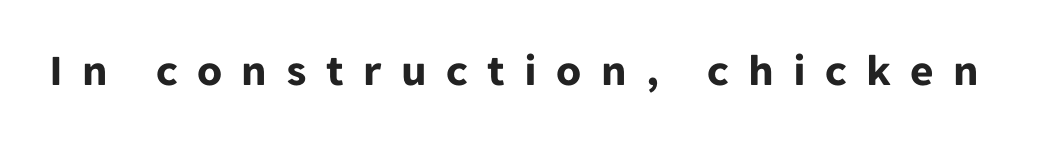
Q: Is the text bold? A: Yes.
Q: Is the text italic (slanted)? A: No, it is upright.
Q: Is the typeface a serif or a sans-serif typeface? A: Sans-serif.
Q: Is the text underlined? A: No.
Q: Is the spacing between letters normal or unusually wide? A: Unusually wide.
Q: Width (condensed, normal, or wide)? A: Normal.
Q: Stroke contrast? A: Low.
Q: x-height? A: Medium.
Q: Monospaced? A: No.
